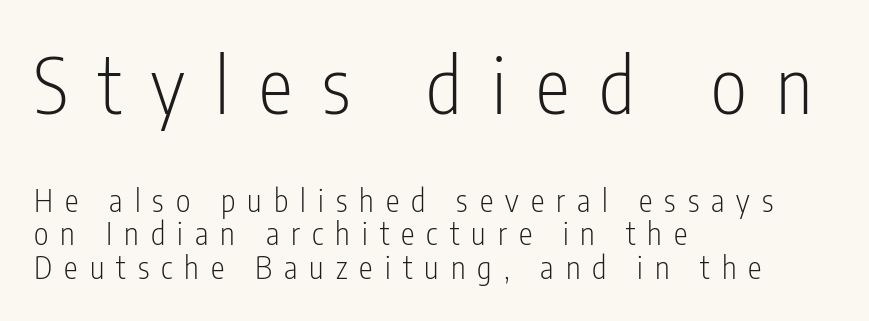
Is the block centered? No — it sits flush against the left margin. The designer went with a sans here, leaving each stem footless. The upper block of text is set noticeably larger than the block beneath it. Nope, not italic — everything's standing straight.
